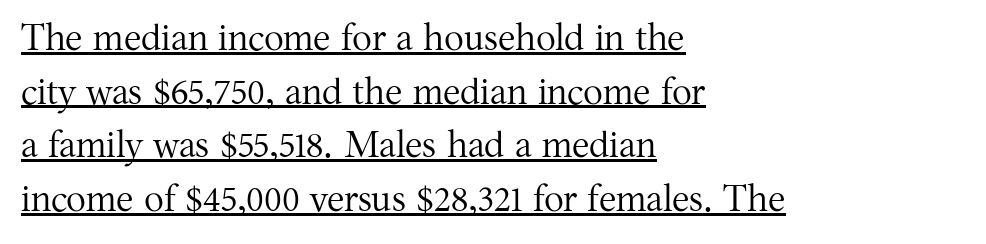
Q: Is the text bold? A: No.
Q: Is the text italic (slanted)? A: No, it is upright.
Q: Is the typeface a serif or a sans-serif typeface? A: Serif.
Q: Is the text underlined? A: Yes.
Q: How is the paragraph aligned? A: Left-aligned.
Q: Is the spacing between letters normal or unusually wide? A: Normal.
Q: Is the spacing between lines tight, normal or loose? A: Normal.
Q: Width (condensed, normal, or wide)? A: Normal.
Q: Stroke contrast? A: Medium.
Q: x-height? A: Medium.
Q: Monospaced? A: No.
